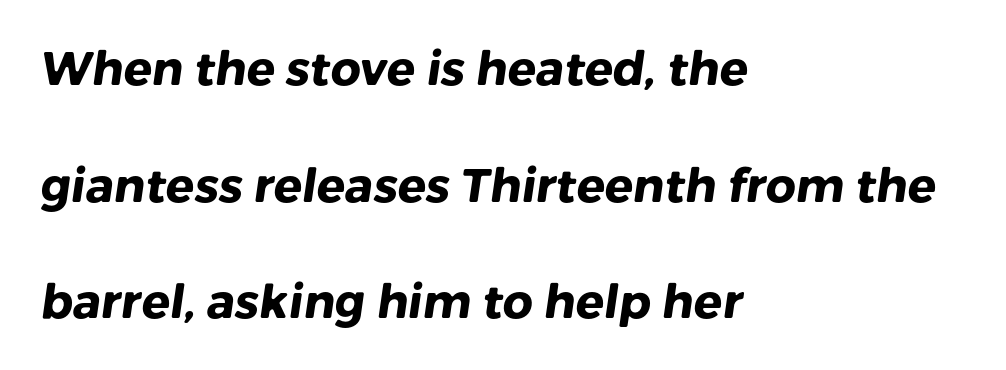
The image shows 47 px heavy sans-serif type; set left-aligned, loose line spacing (2.48x), normal letter spacing, not underlined; low stroke contrast and a medium x-height.
